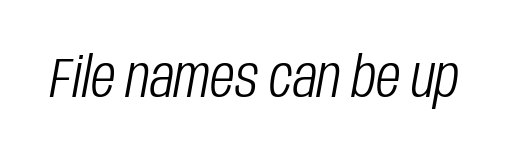
{"italic": "yes", "lean": "right", "slant_degrees": 10, "bold": "no", "weight": "light", "width": "condensed", "stroke_contrast": "low", "x_height": "large", "monospaced": "no", "underline": "no", "letter_spacing": "normal", "letter_spacing_em": 0.0, "glyph_px": 57}
